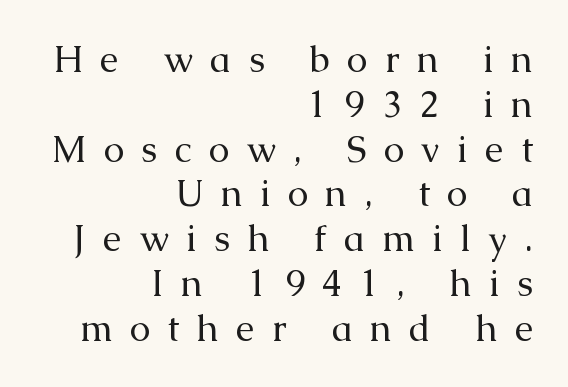
The image shows 37 px regular-weight serif type, upright; set right-aligned, line spacing 1.21x, unusually wide letter spacing (+0.47 em), not underlined; medium stroke contrast and a medium x-height.
